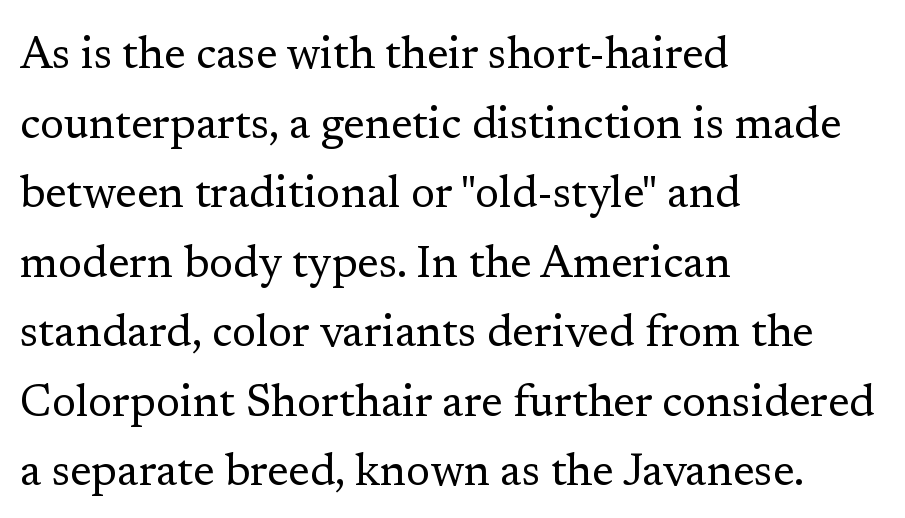
Q: Is the text bold? A: No.
Q: Is the text italic (slanted)? A: No, it is upright.
Q: Is the typeface a serif or a sans-serif typeface? A: Serif.
Q: Is the text underlined? A: No.
Q: How is the paragraph aligned? A: Left-aligned.
Q: Is the spacing between letters normal or unusually wide? A: Normal.
Q: Is the spacing between lines tight, normal or loose? A: Normal.
Q: Width (condensed, normal, or wide)? A: Normal.
Q: Stroke contrast? A: Low.
Q: x-height? A: Medium.
Q: Monospaced? A: No.
